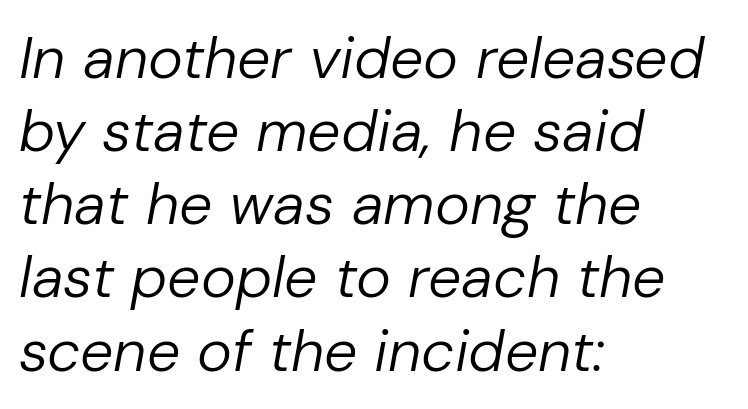
The image shows 59 px regular-weight type, italic (leaning right); set left-aligned, line spacing 1.24x, normal letter spacing, not underlined; low stroke contrast and a medium x-height.
